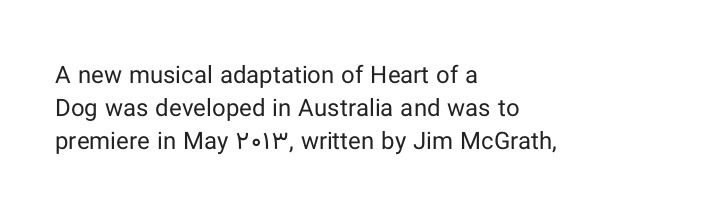
Q: Is the text bold? A: No.
Q: Is the text italic (slanted)? A: No, it is upright.
Q: Is the text underlined? A: No.
Q: How is the paragraph aligned? A: Left-aligned.
Q: Is the spacing between letters normal or unusually wide? A: Normal.
Q: Is the spacing between lines tight, normal or loose? A: Normal.
